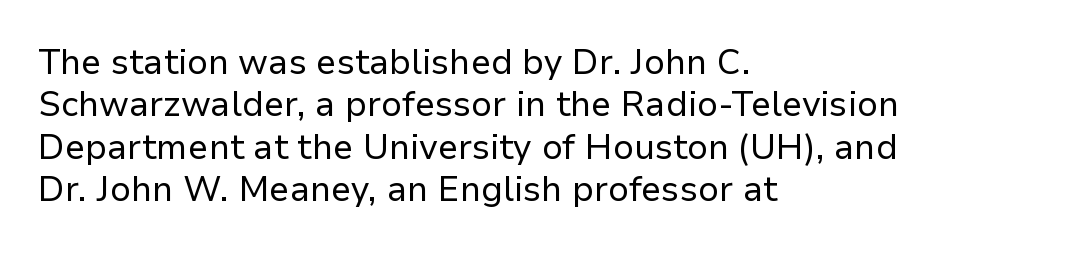
Q: Is the text bold? A: No.
Q: Is the text italic (slanted)? A: No, it is upright.
Q: Is the typeface a serif or a sans-serif typeface? A: Sans-serif.
Q: Is the text underlined? A: No.
Q: How is the paragraph aligned? A: Left-aligned.
Q: Is the spacing between letters normal or unusually wide? A: Normal.
Q: Width (condensed, normal, or wide)? A: Normal.
Q: Stroke contrast? A: Low.
Q: x-height? A: Medium.
Q: Monospaced? A: No.
